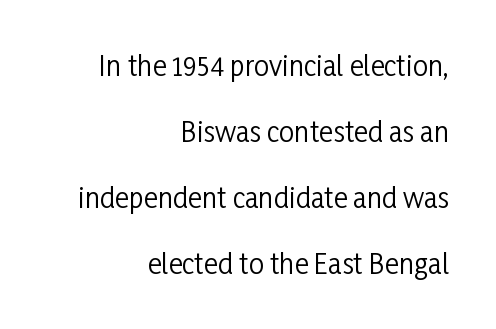
{"italic": "no", "bold": "no", "underline": "no", "align": "right", "line_spacing": "loose", "line_spacing_ratio": 2.45, "letter_spacing": "normal", "letter_spacing_em": 0.0, "glyph_px": 27}
